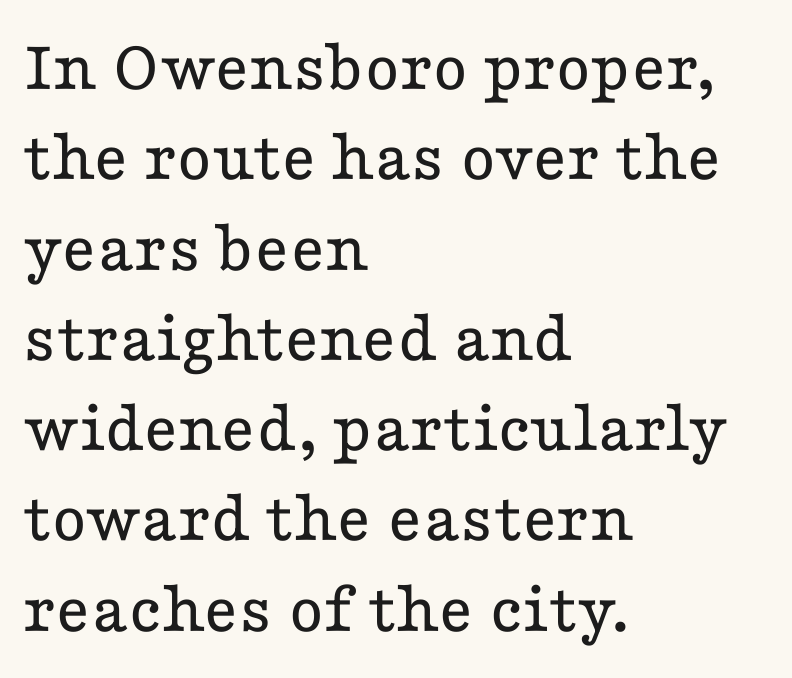
Q: Is the text bold? A: No.
Q: Is the text italic (slanted)? A: No, it is upright.
Q: Is the typeface a serif or a sans-serif typeface? A: Serif.
Q: Is the text underlined? A: No.
Q: How is the paragraph aligned? A: Left-aligned.
Q: Is the spacing between letters normal or unusually wide? A: Normal.
Q: Width (condensed, normal, or wide)? A: Wide.
Q: Stroke contrast? A: Low.
Q: x-height? A: Medium.
Q: Monospaced? A: No.
